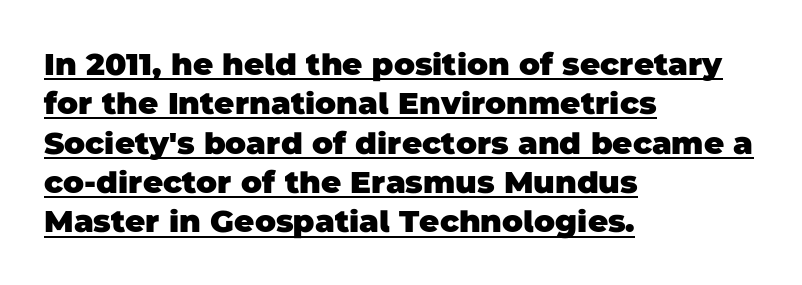
Q: Is the text bold? A: Yes.
Q: Is the typeface a serif or a sans-serif typeface? A: Sans-serif.
Q: Is the text underlined? A: Yes.
Q: How is the paragraph aligned? A: Left-aligned.
Q: Is the spacing between letters normal or unusually wide? A: Normal.
Q: Is the spacing between lines tight, normal or loose? A: Normal.
Q: Width (condensed, normal, or wide)? A: Normal.
Q: Stroke contrast? A: Low.
Q: x-height? A: Large.
Q: Monospaced? A: No.
